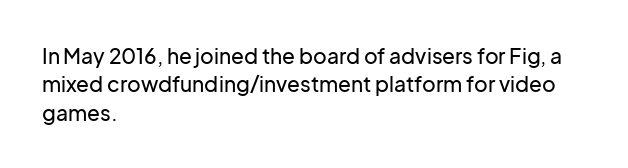
The image shows 21 px text type, upright; set left-aligned, normal line spacing (1.35x), normal letter spacing, not underlined.
